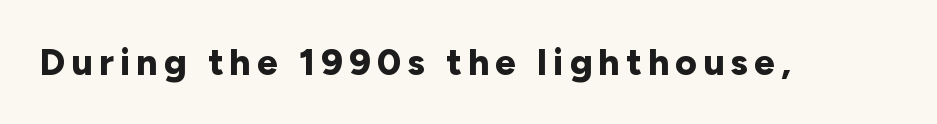
The image shows 37 px bold sans-serif type, upright; set not underlined; low stroke contrast and a medium x-height.
